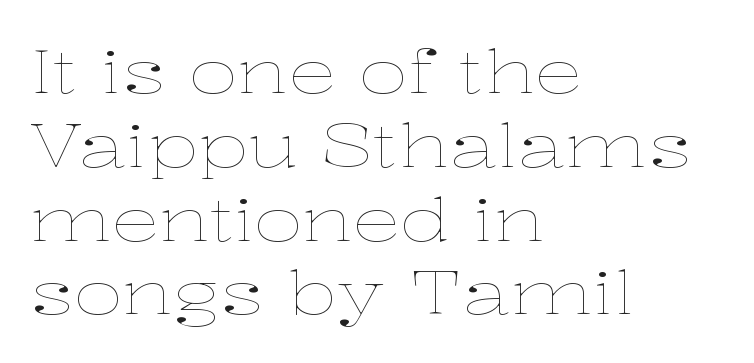
Q: Is the text bold? A: No.
Q: Is the text italic (slanted)? A: No, it is upright.
Q: Is the text underlined? A: No.
Q: How is the paragraph aligned? A: Left-aligned.
Q: Is the spacing between letters normal or unusually wide? A: Normal.
Q: Width (condensed, normal, or wide)? A: Wide.
Q: Stroke contrast? A: Low.
Q: x-height? A: Medium.
Q: Monospaced? A: No.
